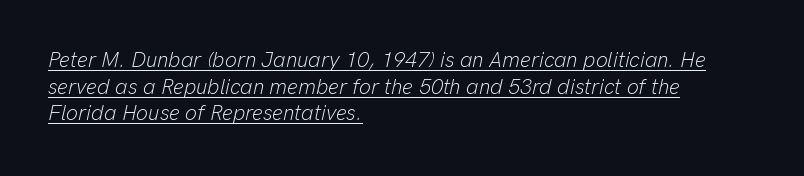
Q: Is the text bold? A: No.
Q: Is the text italic (slanted)? A: Yes, it leans right by about 13 degrees.
Q: Is the text underlined? A: Yes.
Q: How is the paragraph aligned? A: Left-aligned.
Q: Is the spacing between letters normal or unusually wide? A: Normal.
Q: Is the spacing between lines tight, normal or loose? A: Normal.
